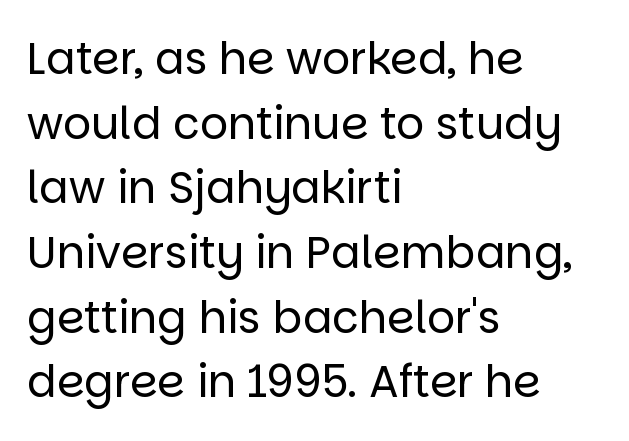
The image shows 44 px regular-weight sans-serif type, upright; set left-aligned, normal line spacing (1.47x), normal letter spacing, not underlined; low stroke contrast and a large x-height.
